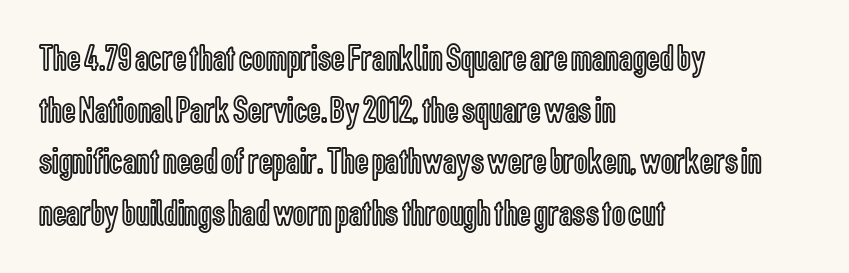
{"italic": "no", "width": "condensed", "x_height": "medium", "monospaced": "no", "underline": "no", "align": "left", "line_spacing": "normal", "line_spacing_ratio": 1.36, "letter_spacing": "normal", "letter_spacing_em": 0.0, "glyph_px": 38}
